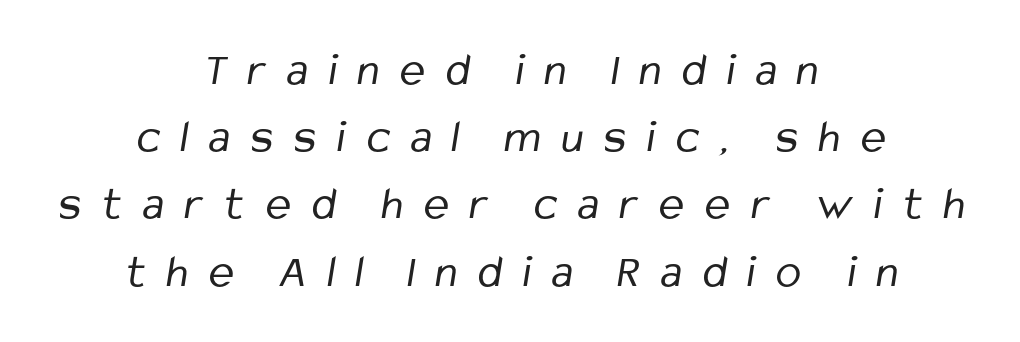
Q: Is the text bold? A: No.
Q: Is the typeface a serif or a sans-serif typeface? A: Sans-serif.
Q: Is the text underlined? A: No.
Q: How is the paragraph aligned? A: Centered.
Q: Is the spacing between letters normal or unusually wide? A: Unusually wide.
Q: Is the spacing between lines tight, normal or loose? A: Normal.
Q: Width (condensed, normal, or wide)? A: Condensed.
Q: Stroke contrast? A: Low.
Q: x-height? A: Medium.
Q: Monospaced? A: No.
